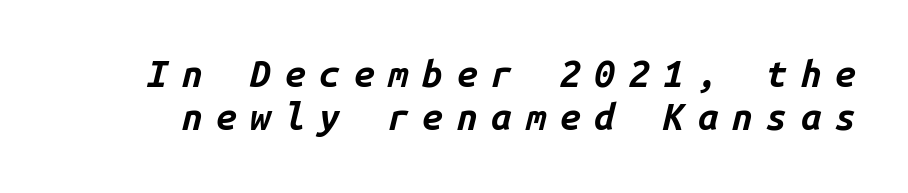
Heavy, bold letterforms. Beneath every word, the page is bare. A typesetter would mark this as italic. The line texture is sparse and dotted thanks to wide tracking. The rendering uses typewriter-style spacing with identical character cells.
